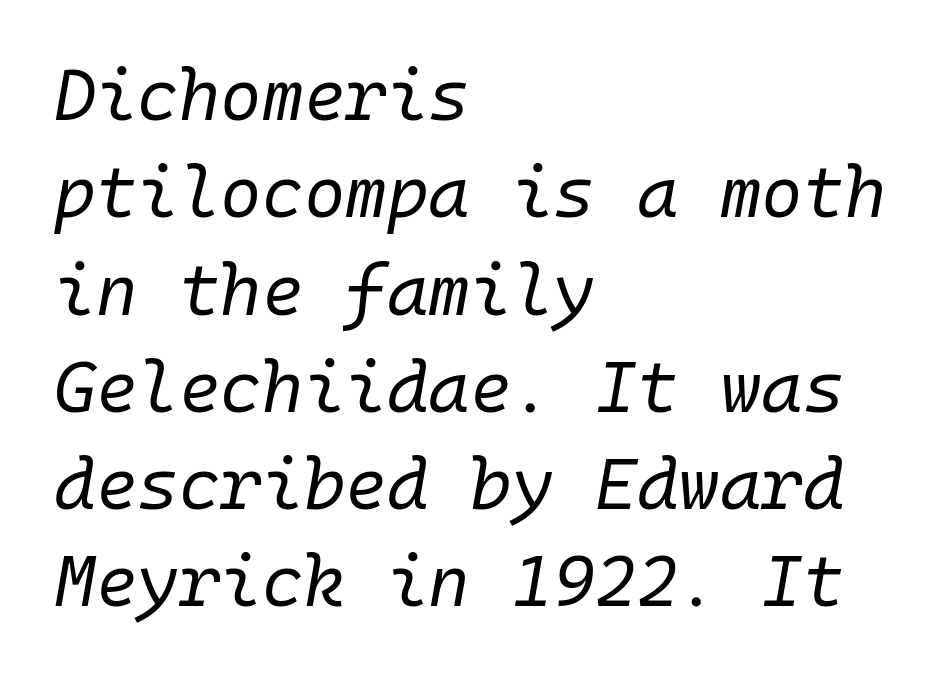
The image shows 71 px regular-weight type, italic (leaning right), monospaced; set left-aligned, normal line spacing (1.37x), normal letter spacing, not underlined; low stroke contrast and a medium x-height.
